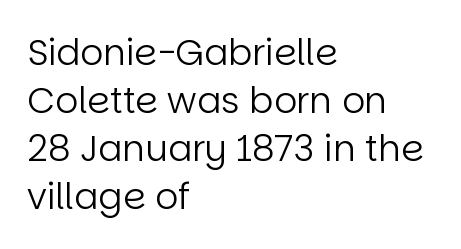
Q: Is the text bold? A: No.
Q: Is the text italic (slanted)? A: No, it is upright.
Q: Is the typeface a serif or a sans-serif typeface? A: Sans-serif.
Q: Is the text underlined? A: No.
Q: How is the paragraph aligned? A: Left-aligned.
Q: Is the spacing between letters normal or unusually wide? A: Normal.
Q: Is the spacing between lines tight, normal or loose? A: Normal.
Q: Width (condensed, normal, or wide)? A: Normal.
Q: Stroke contrast? A: Low.
Q: x-height? A: Large.
Q: Monospaced? A: No.
